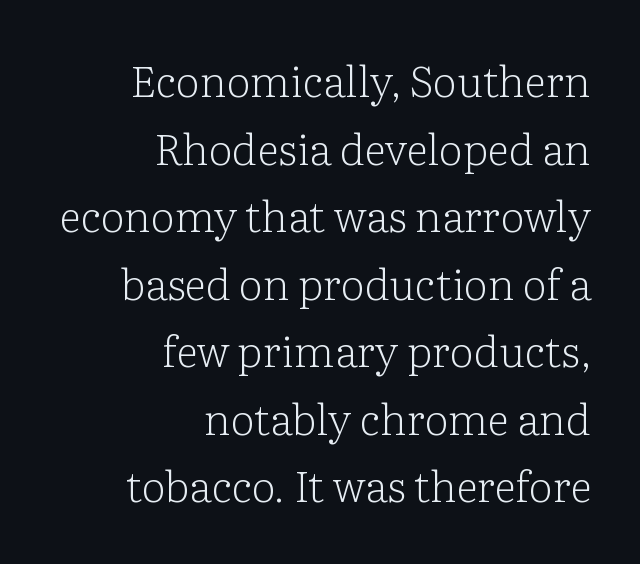
Each word holds together tightly as a unit, with standard inter-letter gaps. Bare-footed words on every line. Which margin do the lines hug? The right one — the left edge is uneven. Baseline-to-baseline distance is the conventional proportion of letter height. Letters have the restrained weight of plain body copy at most.
